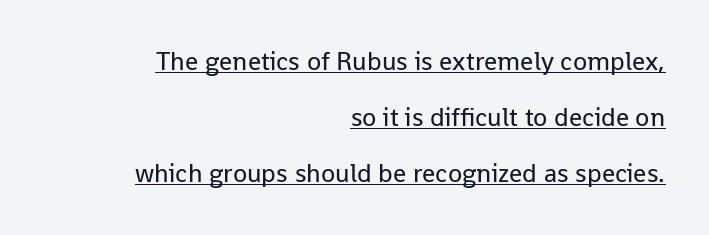
Q: Is the text bold? A: No.
Q: Is the text italic (slanted)? A: No, it is upright.
Q: Is the text underlined? A: Yes.
Q: How is the paragraph aligned? A: Right-aligned.
Q: Is the spacing between letters normal or unusually wide? A: Normal.
Q: Is the spacing between lines tight, normal or loose? A: Loose.
